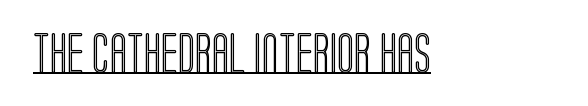
Q: Is the text italic (slanted)? A: No, it is upright.
Q: Is the text underlined? A: Yes.
Q: Is the spacing between letters normal or unusually wide? A: Normal.
Q: Width (condensed, normal, or wide)? A: Condensed.
Q: x-height? A: Large.
Q: Monospaced? A: No.
